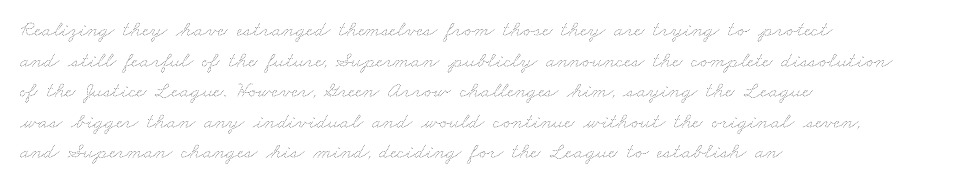
The image shows 22 px text type; set left-aligned, normal line spacing (1.39x), normal letter spacing, not underlined.
